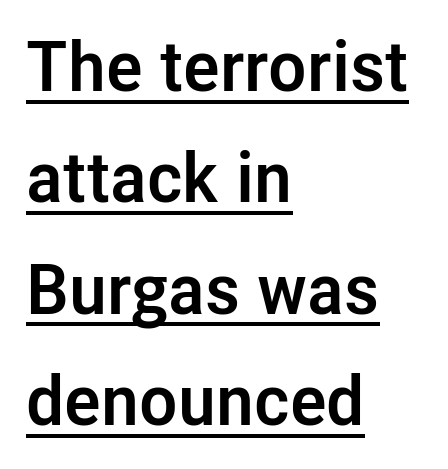
Casual observation: everything's shoved over to the left. Underline: present. The line texture is even and compact thanks to regular tracking. Is there any slant? The stems are plumb. Pretty heavy lettering here — definitely bold.
